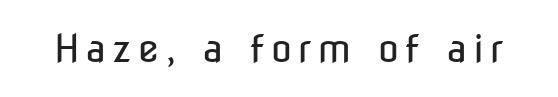
Q: Is the text bold? A: No.
Q: Is the text italic (slanted)? A: No, it is upright.
Q: Is the typeface a serif or a sans-serif typeface? A: Sans-serif.
Q: Is the text underlined? A: No.
Q: Width (condensed, normal, or wide)? A: Condensed.
Q: Stroke contrast? A: Low.
Q: x-height? A: Medium.
Q: Monospaced? A: No.
